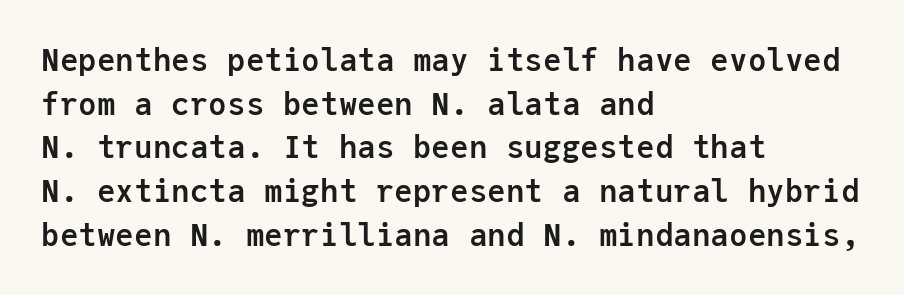
The image shows 31 px semibold sans-serif type, upright, monospaced; set left-aligned, normal line spacing (1.41x), normal letter spacing, not underlined; low stroke contrast and a medium x-height.
